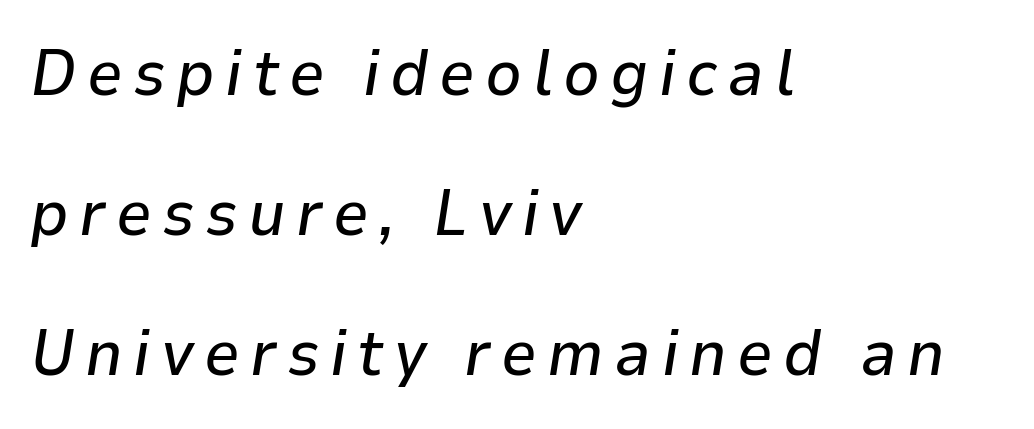
Q: Is the text italic (slanted)? A: Yes, it leans right by about 9 degrees.
Q: Is the text underlined? A: No.
Q: How is the paragraph aligned? A: Left-aligned.
Q: Is the spacing between lines tight, normal or loose? A: Loose.
Q: Width (condensed, normal, or wide)? A: Normal.
Q: Stroke contrast? A: Low.
Q: x-height? A: Medium.
Q: Monospaced? A: No.
